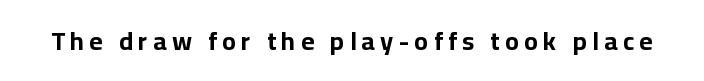
{"italic": "no", "bold": "yes", "underline": "no", "letter_spacing": "wide", "letter_spacing_em": 0.2, "glyph_px": 26}
